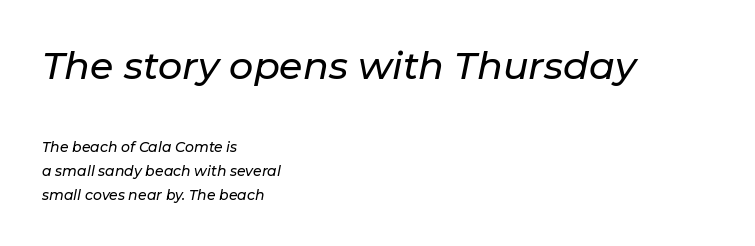
Q: Is the text italic (slanted)? A: Yes, it leans right by about 11 degrees.
Q: Is the text underlined? A: No.
Q: How is the paragraph aligned? A: Left-aligned.
Q: Is the spacing between letters normal or unusually wide? A: Normal.
Q: Which block of text is set in a larger size, the first (top) or the second (bottom)? A: The first (top) one.
Q: Width (condensed, normal, or wide)? A: Normal.
Q: Stroke contrast? A: Low.
Q: x-height? A: Medium.
Q: Monospaced? A: No.
